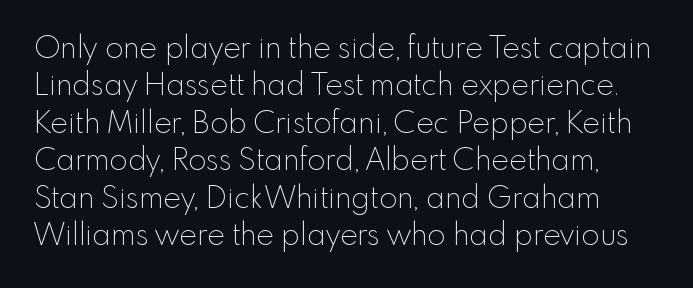
Q: Is the text bold? A: No.
Q: Is the text italic (slanted)? A: No, it is upright.
Q: Is the typeface a serif or a sans-serif typeface? A: Sans-serif.
Q: Is the text underlined? A: No.
Q: Is the spacing between letters normal or unusually wide? A: Normal.
Q: Is the spacing between lines tight, normal or loose? A: Normal.
Q: Width (condensed, normal, or wide)? A: Normal.
Q: x-height? A: Small.
Q: Monospaced? A: No.
